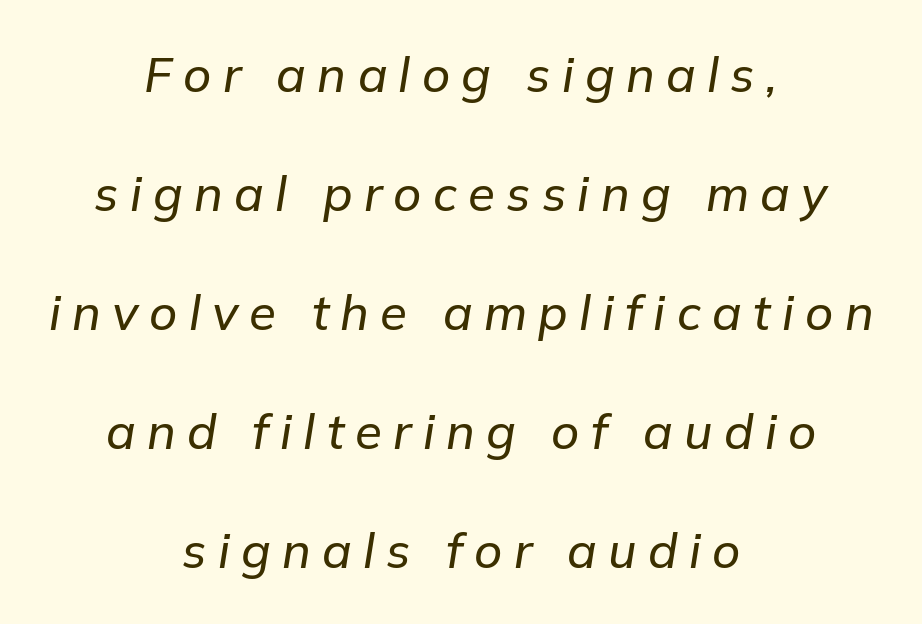
Q: Is the text italic (slanted)? A: Yes, it leans right by about 9 degrees.
Q: Is the text underlined? A: No.
Q: How is the paragraph aligned? A: Centered.
Q: Is the spacing between letters normal or unusually wide? A: Unusually wide.
Q: Is the spacing between lines tight, normal or loose? A: Loose.
Q: Width (condensed, normal, or wide)? A: Normal.
Q: Stroke contrast? A: Low.
Q: x-height? A: Medium.
Q: Monospaced? A: No.
